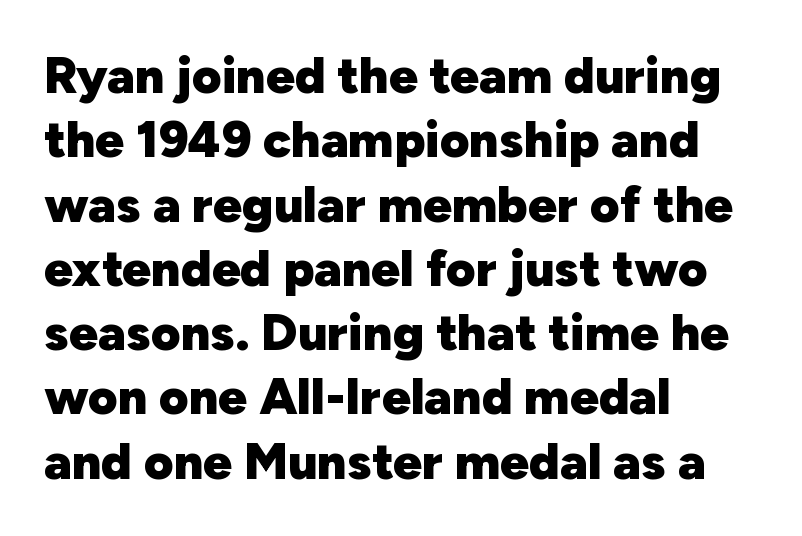
{"serif": "no", "italic": "no", "bold": "yes", "weight": "heavy", "width": "normal", "stroke_contrast": "low", "x_height": "medium", "monospaced": "no", "underline": "no", "align": "left", "line_spacing": "normal", "line_spacing_ratio": 1.26, "letter_spacing": "normal", "letter_spacing_em": 0.0, "glyph_px": 51}
